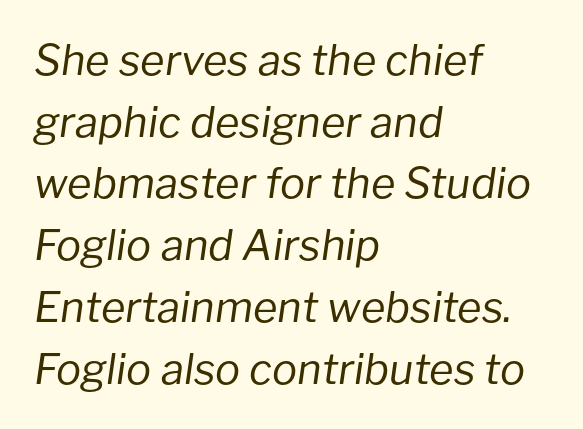
Q: Is the text bold? A: No.
Q: Is the text italic (slanted)? A: Yes, it leans right by about 8 degrees.
Q: Is the text underlined? A: No.
Q: How is the paragraph aligned? A: Left-aligned.
Q: Is the spacing between letters normal or unusually wide? A: Normal.
Q: Is the spacing between lines tight, normal or loose? A: Normal.
Q: Width (condensed, normal, or wide)? A: Normal.
Q: Stroke contrast? A: Low.
Q: x-height? A: Medium.
Q: Monospaced? A: No.
